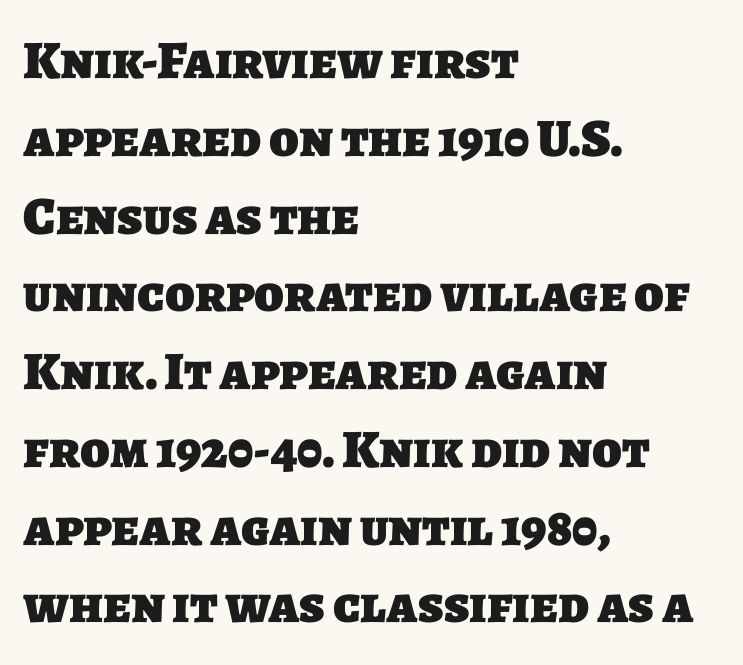
This rendering uses left alignment, leaving the right contour irregular. A sans-serif font was chosen for this passage. Spacing verdict: proportional, widths tailored to each character. Each glyph is drawn with heavy, bold strokes. Quick note: interline space is typical. Students, note that the glyphs here touch the page at normal intervals.
